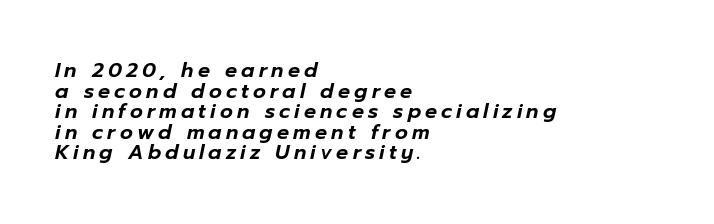
The image shows 20 px text type, italic (leaning right); set left-aligned, tight line spacing (1.03x), unusually wide letter spacing (+0.21 em), not underlined.
